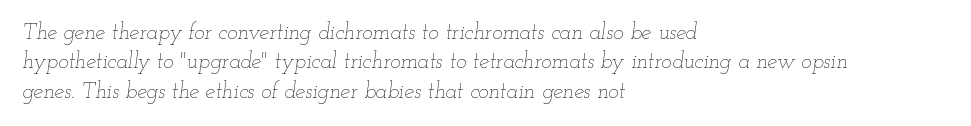
The image shows 22 px text type, italic (leaning right); set left-aligned, normal line spacing (1.33x), normal letter spacing, not underlined.
